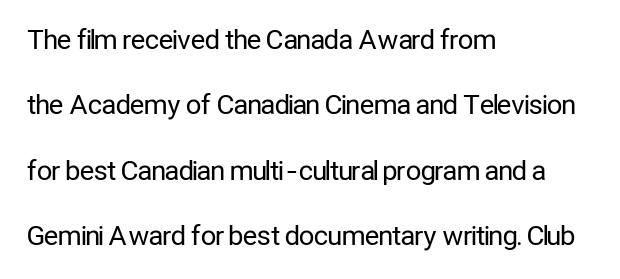
The typography opts for an upright posture over an oblique one. Anything drawn beneath the words? Only blank space. Summary of vertical rhythm: relaxed, with wide interline spacing. This rendering leaves character spacing at its baseline value. The passage shown is not bold in any degree. This rendering uses left alignment, leaving the right contour irregular.
